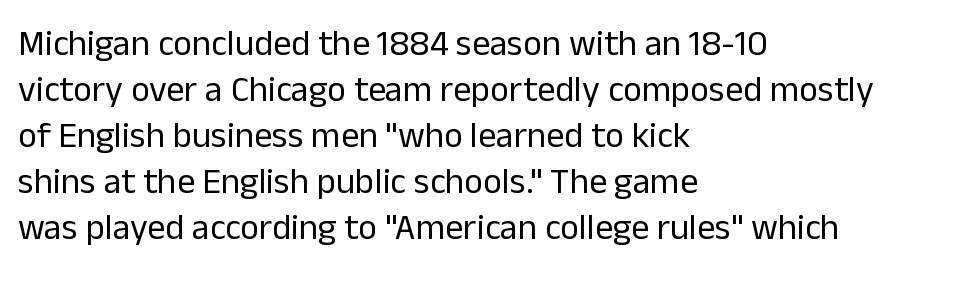
Q: Is the text bold? A: No.
Q: Is the text italic (slanted)? A: No, it is upright.
Q: Is the typeface a serif or a sans-serif typeface? A: Sans-serif.
Q: Is the text underlined? A: No.
Q: How is the paragraph aligned? A: Left-aligned.
Q: Is the spacing between letters normal or unusually wide? A: Normal.
Q: Is the spacing between lines tight, normal or loose? A: Normal.
Q: Width (condensed, normal, or wide)? A: Normal.
Q: Stroke contrast? A: Low.
Q: x-height? A: Medium.
Q: Monospaced? A: No.
